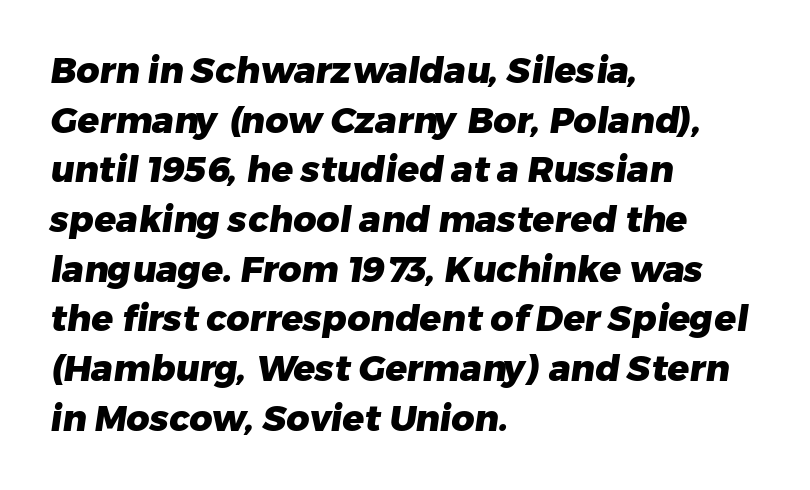
Q: Is the text bold? A: Yes.
Q: Is the typeface a serif or a sans-serif typeface? A: Sans-serif.
Q: Is the text underlined? A: No.
Q: How is the paragraph aligned? A: Left-aligned.
Q: Is the spacing between letters normal or unusually wide? A: Normal.
Q: Is the spacing between lines tight, normal or loose? A: Normal.
Q: Width (condensed, normal, or wide)? A: Normal.
Q: Stroke contrast? A: Low.
Q: x-height? A: Medium.
Q: Monospaced? A: No.
